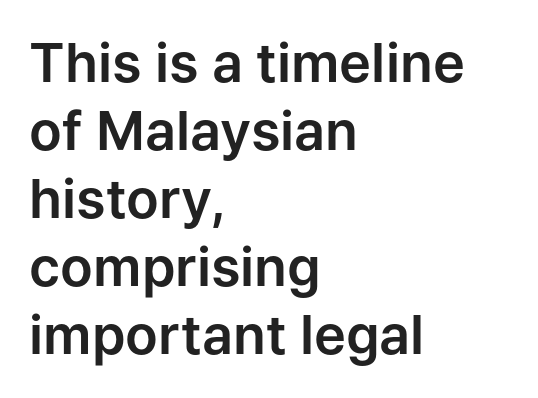
Reading down the column, the eye jumps a familiar distance to each next line. The letters stand straight up with perfectly vertical stems. Observe the ordinary spacing: letters are neighbours, not strangers. This sample has the flowing, uneven cadence of proportional lettering. Caption: multi-line text, flush left, ragged right.
